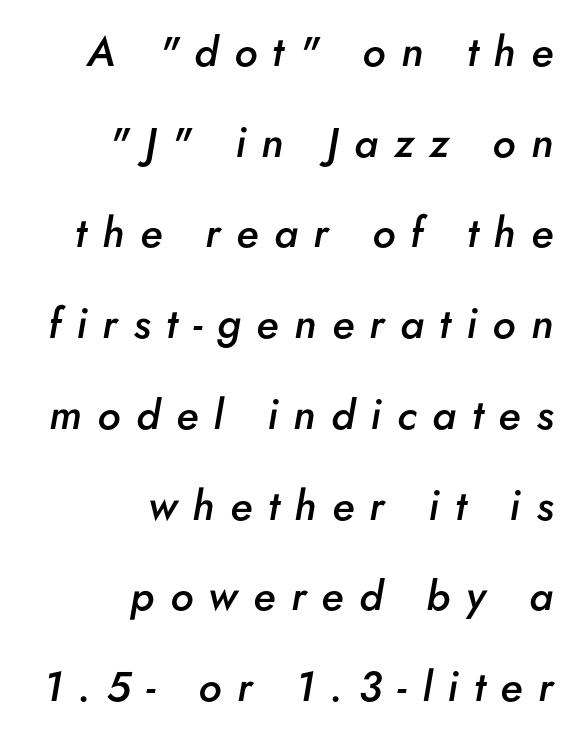
Q: Is the text bold? A: Semi-bold.
Q: Is the text italic (slanted)? A: Yes, it leans right by about 5 degrees.
Q: Is the text underlined? A: No.
Q: How is the paragraph aligned? A: Right-aligned.
Q: Is the spacing between letters normal or unusually wide? A: Unusually wide.
Q: Is the spacing between lines tight, normal or loose? A: Loose.
Q: Width (condensed, normal, or wide)? A: Normal.
Q: Stroke contrast? A: Low.
Q: x-height? A: Small.
Q: Monospaced? A: No.
